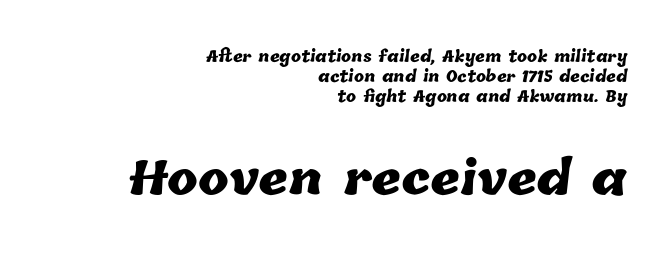
{"bold": "yes", "weight": "heavy", "width": "normal", "stroke_contrast": "low", "x_height": "medium", "monospaced": "no", "underline": "no", "align": "right", "line_spacing": "normal", "line_spacing_ratio": 1.33, "letter_spacing": "normal", "letter_spacing_em": 0.0, "larger_block": "second", "size_ratio": 3.07, "glyph_px": 46}
